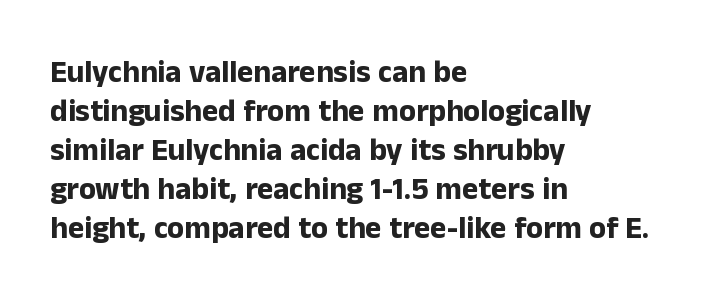
{"serif": "no", "italic": "no", "bold": "yes", "weight": "bold", "width": "normal", "stroke_contrast": "low", "x_height": "medium", "monospaced": "no", "underline": "no", "align": "left", "line_spacing": "normal", "line_spacing_ratio": 1.26, "letter_spacing": "normal", "letter_spacing_em": 0.0, "glyph_px": 31}
